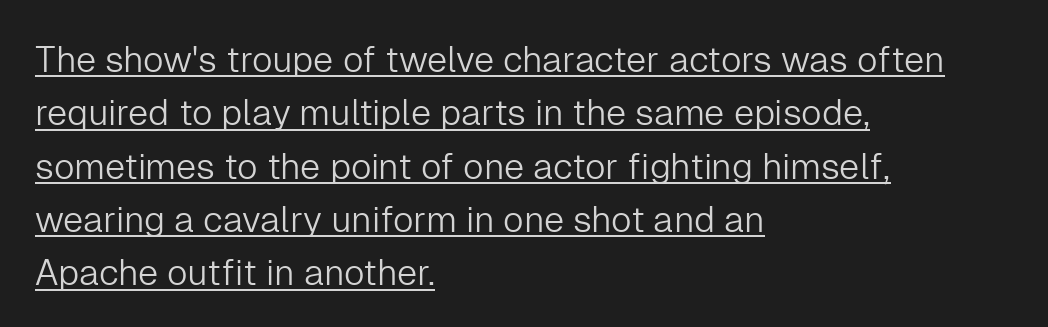
A typesetter would call this proportional, since set widths differ per character. The specimen includes a rule beneath the text block's lines. The specimen reads as upright at a glance. Grotesque or geometric, the face here clearly has no serifs. Is the type heavy? It reads as light-to-regular instead.
